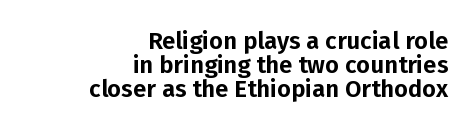
{"italic": "no", "underline": "no", "align": "right", "line_spacing": "tight", "line_spacing_ratio": 1.0, "letter_spacing": "normal", "letter_spacing_em": 0.0, "glyph_px": 24}
